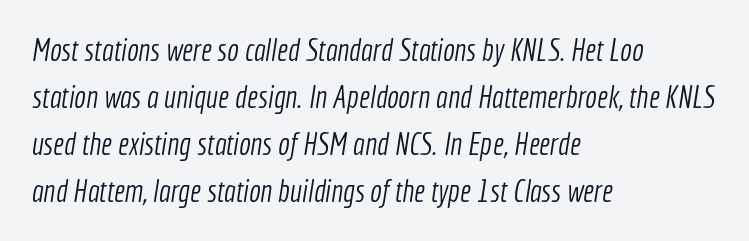
The image shows 31 px light, condensed sans-serif type; set left-aligned, normal line spacing (1.52x), normal letter spacing, not underlined; a medium x-height.
